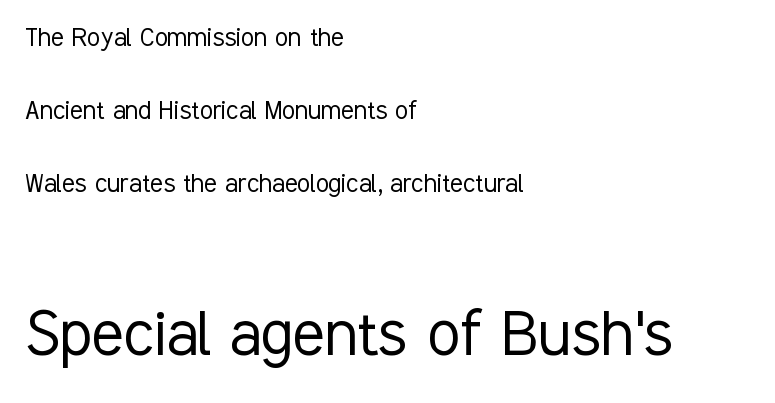
The image shows 74 px light, condensed sans-serif type, upright; set left-aligned, loose line spacing (2.43x), normal letter spacing, not underlined; the second (bottom) block is 2.47x larger; low stroke contrast and a medium x-height.
